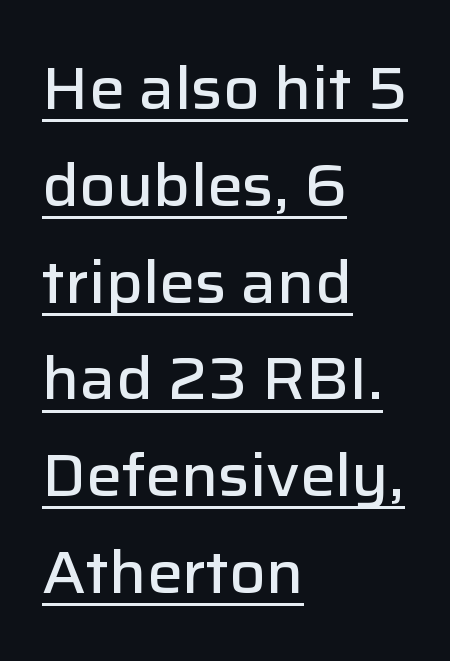
The image shows 59 px semibold sans-serif type, upright; set left-aligned, normal line spacing (1.64x), normal letter spacing, underlined; low stroke contrast and a medium x-height.
